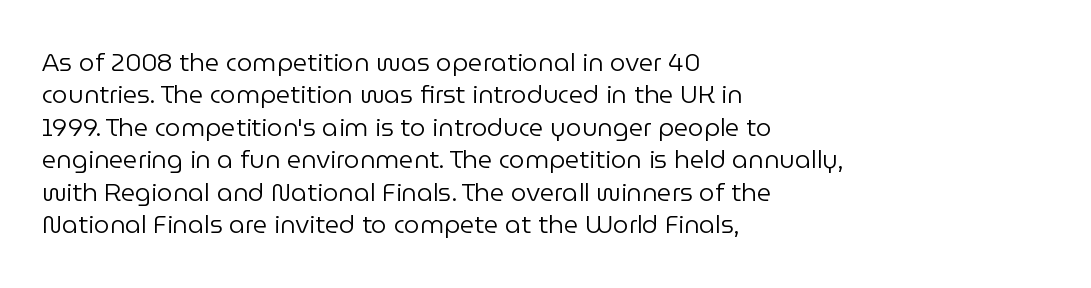
The image shows 25 px text type, upright; set left-aligned, normal line spacing (1.3x), normal letter spacing, not underlined.
